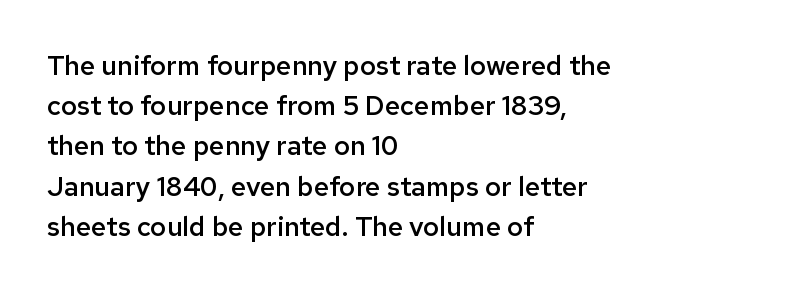
The image shows 27 px text type, upright; set left-aligned, normal line spacing (1.49x), normal letter spacing, not underlined.
